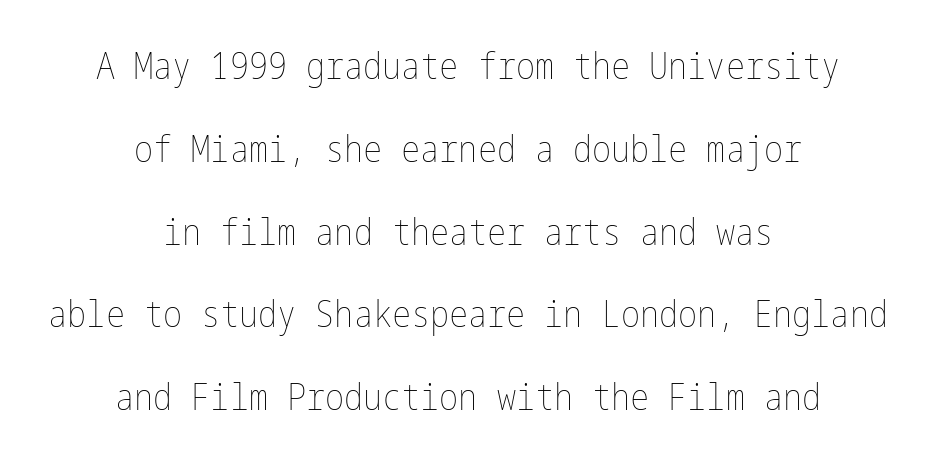
{"italic": "no", "bold": "no", "weight": "thin", "width": "condensed", "stroke_contrast": "low", "x_height": "medium", "underline": "no", "align": "center", "line_spacing": "loose", "line_spacing_ratio": 2.3, "letter_spacing": "normal", "letter_spacing_em": 0.0, "glyph_px": 36}
